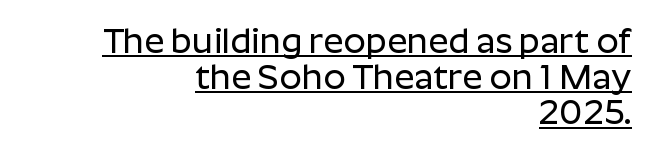
Each line of the rendering has a horizontal stroke beneath the glyphs. The rendering shows plain stroke endings on the letterforms — a sans-serif design. Nothing unusual about the tracking: characters are spaced as the font intends. The type sits square on the baseline with zero lean. Rows of type sit shoulder to shoulder in the vertical direction. Spacing verdict: proportional, widths tailored to each character.
